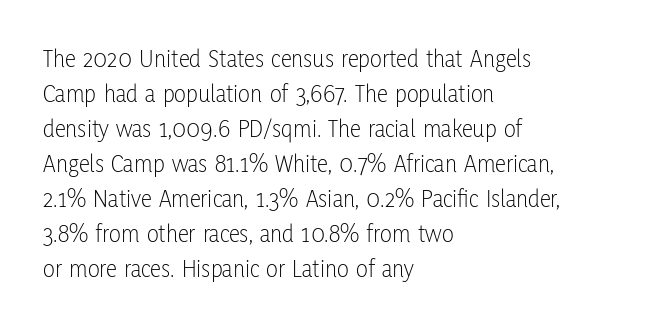
The image shows 25 px text type, upright; set left-aligned, normal line spacing (1.4x), normal letter spacing, not underlined.
